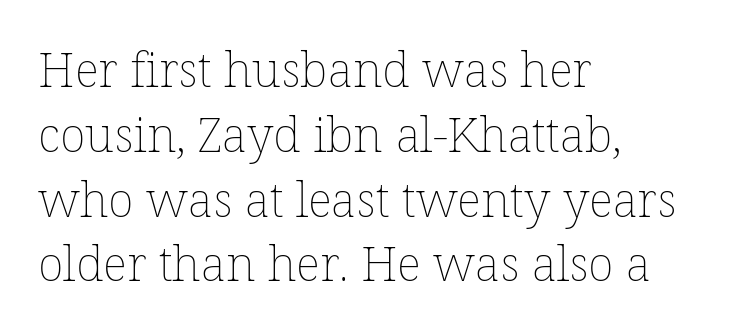
The letters advance in unequal steps, a hallmark of proportional type. Tall strokes in this sample are plumb rather than angled. Each stroke keeps to a modest, everyday thickness or less. Here the glyphs are tracked normally, forming tight word shapes.
